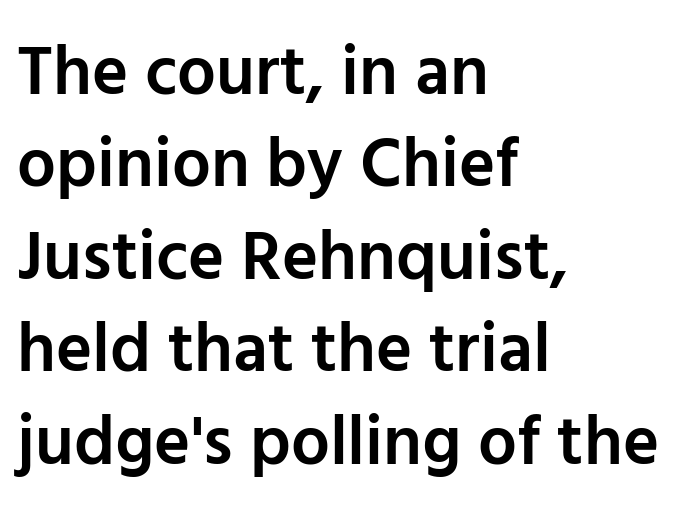
The image shows 69 px semibold sans-serif type, upright; set left-aligned, normal line spacing (1.34x), normal letter spacing, not underlined; low stroke contrast and a medium x-height.
